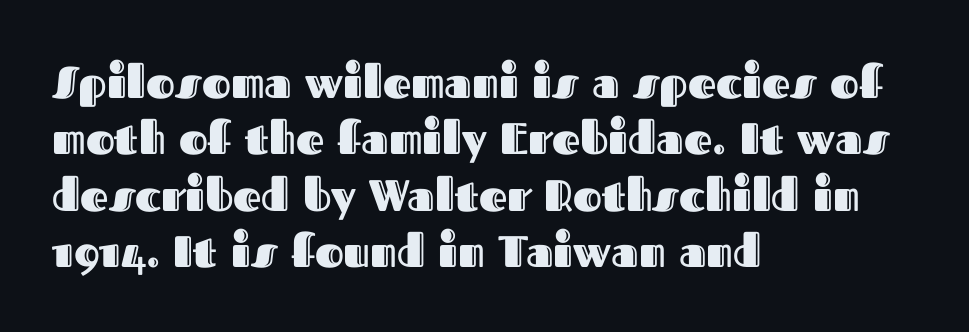
The image shows 44 px text type, upright; set left-aligned, normal line spacing (1.28x), normal letter spacing, not underlined; a medium x-height.
